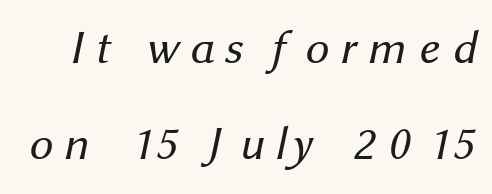
{"serif": "no", "bold": "no", "weight": "regular", "width": "normal", "stroke_contrast": "medium", "x_height": "medium", "monospaced": "no", "underline": "no", "line_spacing": "loose", "line_spacing_ratio": 2.04, "letter_spacing": "wide", "letter_spacing_em": 0.24, "glyph_px": 47}
